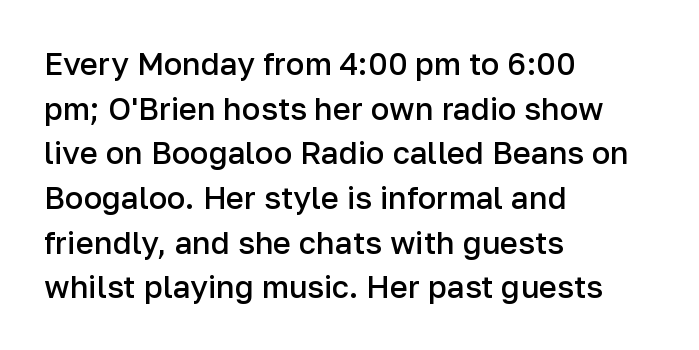
{"serif": "no", "italic": "no", "bold": "semi", "weight": "semibold", "width": "normal", "stroke_contrast": "low", "x_height": "medium", "monospaced": "no", "underline": "no", "align": "left", "line_spacing": "normal", "line_spacing_ratio": 1.44, "letter_spacing": "normal", "letter_spacing_em": 0.0, "glyph_px": 31}
